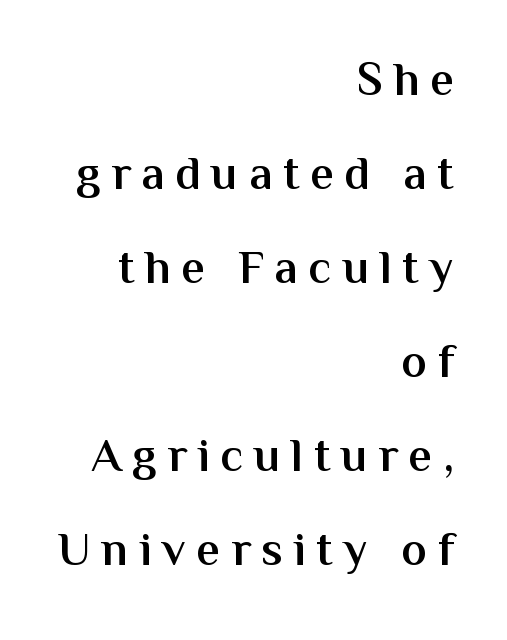
Q: Is the text bold? A: Semi-bold.
Q: Is the text italic (slanted)? A: No, it is upright.
Q: Is the typeface a serif or a sans-serif typeface? A: Sans-serif.
Q: Is the text underlined? A: No.
Q: How is the paragraph aligned? A: Right-aligned.
Q: Is the spacing between letters normal or unusually wide? A: Unusually wide.
Q: Is the spacing between lines tight, normal or loose? A: Loose.
Q: Width (condensed, normal, or wide)? A: Normal.
Q: Stroke contrast? A: Medium.
Q: x-height? A: Medium.
Q: Monospaced? A: No.
